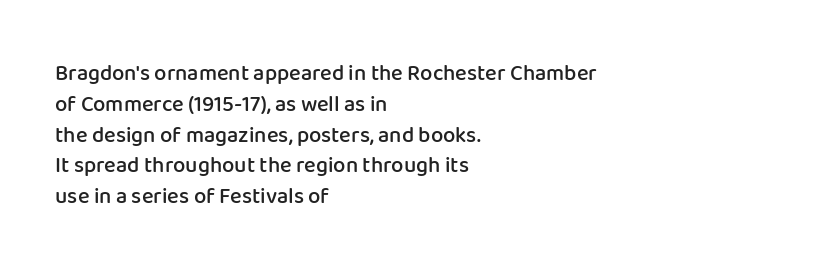
{"italic": "no", "bold": "semi", "underline": "no", "align": "left", "line_spacing": "normal", "line_spacing_ratio": 1.4, "letter_spacing": "normal", "letter_spacing_em": 0.0, "glyph_px": 22}
